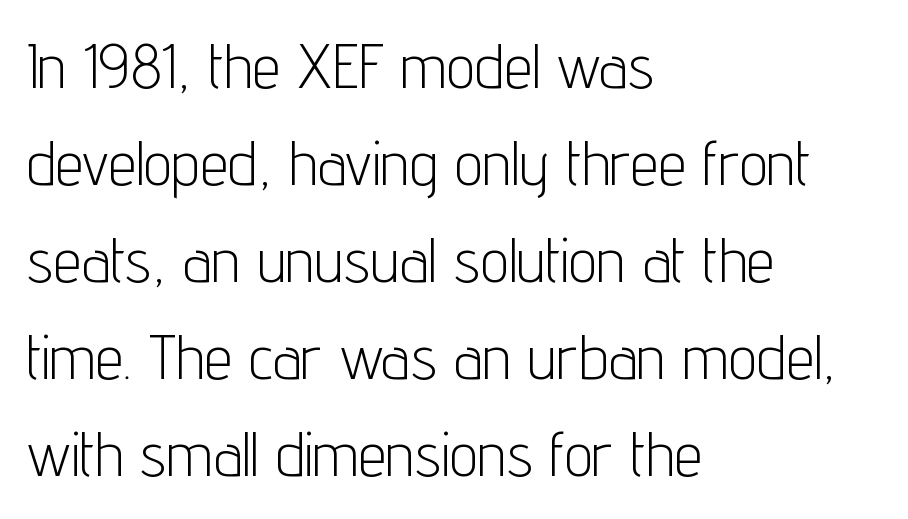
The image shows 63 px light, condensed sans-serif type, upright; set left-aligned, normal line spacing (1.54x), normal letter spacing, not underlined; low stroke contrast and a medium x-height.
